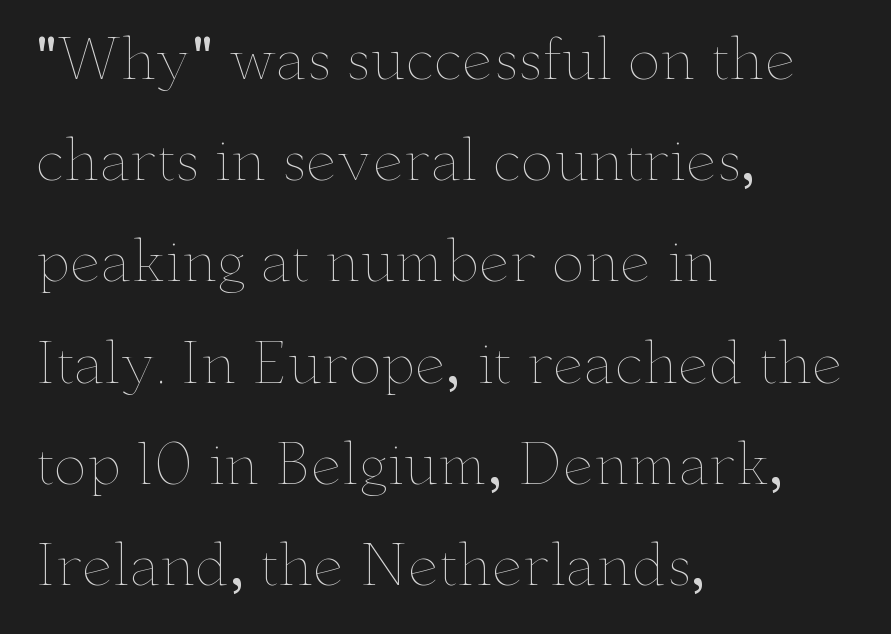
{"italic": "no", "bold": "no", "weight": "thin", "width": "wide", "stroke_contrast": "low", "x_height": "small", "monospaced": "no", "underline": "no", "align": "left", "line_spacing_ratio": 1.84, "letter_spacing": "normal", "letter_spacing_em": 0.0, "glyph_px": 55}
